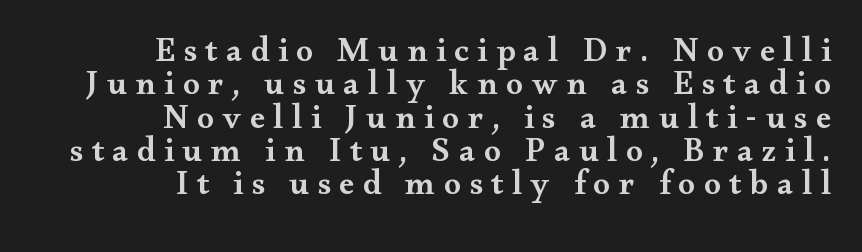
The image shows 34 px semibold, wide serif type, upright; set right-aligned, tight line spacing (0.98x), unusually wide letter spacing (+0.25 em), not underlined; medium stroke contrast and a small x-height.
